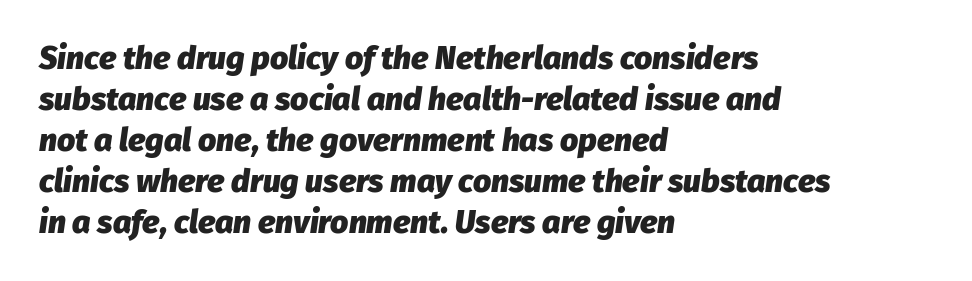
The image shows 32 px heavy type, italic (leaning right); set left-aligned, normal line spacing (1.28x), normal letter spacing, not underlined; low stroke contrast and a medium x-height.
